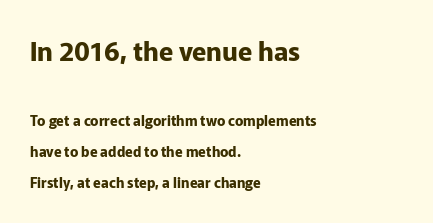
The image shows 26 px bold type, upright; set left-aligned, loose line spacing (2.22x), normal letter spacing, not underlined; the first (top) block is 1.86x larger.
